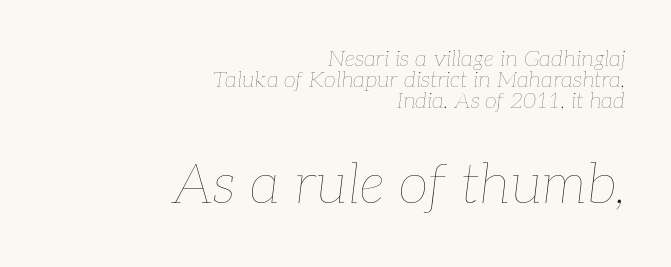
{"italic": "yes", "lean": "right", "slant_degrees": 7, "bold": "no", "weight": "thin", "width": "normal", "stroke_contrast": "low", "x_height": "medium", "monospaced": "no", "underline": "no", "align": "right", "line_spacing": "tight", "line_spacing_ratio": 0.96, "letter_spacing": "normal", "letter_spacing_em": 0.0, "larger_block": "second", "size_ratio": 2.5, "glyph_px": 55}
